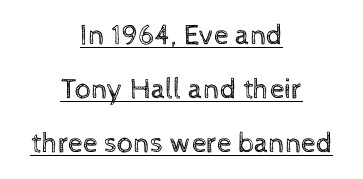
{"italic": "no", "bold": "no", "weight": "regular", "width": "normal", "x_height": "medium", "monospaced": "no", "underline": "yes", "align": "center", "line_spacing_ratio": 1.86, "letter_spacing": "normal", "letter_spacing_em": 0.0, "glyph_px": 29}
